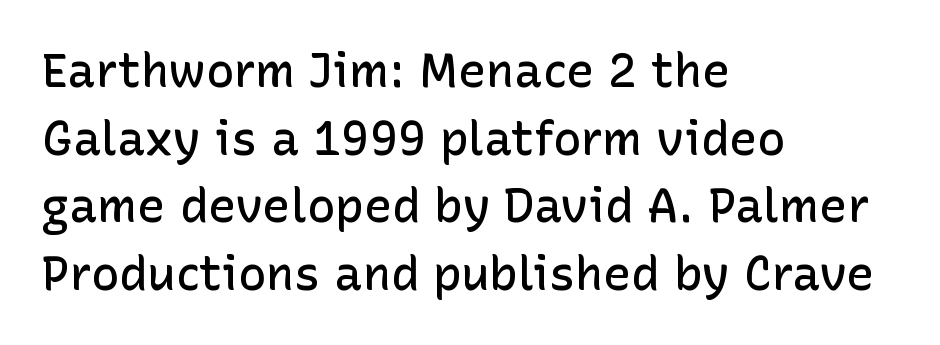
{"serif": "no", "italic": "no", "bold": "semi", "weight": "semibold", "width": "normal", "stroke_contrast": "low", "x_height": "medium", "monospaced": "no", "underline": "no", "align": "left", "line_spacing": "normal", "line_spacing_ratio": 1.44, "letter_spacing": "normal", "letter_spacing_em": 0.0, "glyph_px": 47}
